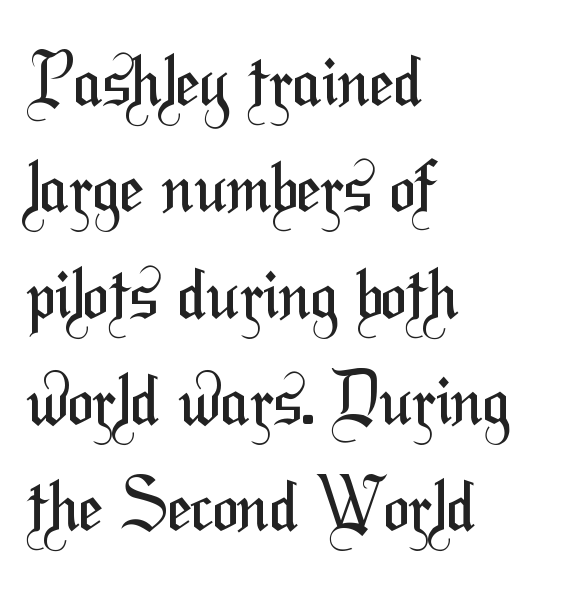
{"serif": "no", "bold": "no", "weight": "regular", "width": "condensed", "stroke_contrast": "medium", "x_height": "medium", "monospaced": "no", "underline": "no", "align": "left", "line_spacing": "normal", "line_spacing_ratio": 1.54, "letter_spacing": "normal", "letter_spacing_em": 0.0, "glyph_px": 69}
